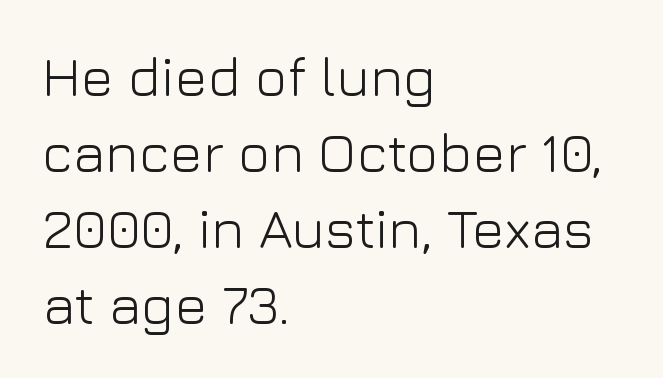
Vertical stems look standard width or narrower in stroke. Compared with typical body copy, the letter spacing here is the same. Has an underline been added? It has not. Casual observation: everything's shoved over to the left. Think of a printed novel: that variable character pitch is what you see here. In terms of leading, this rendering sits right in the middle.
